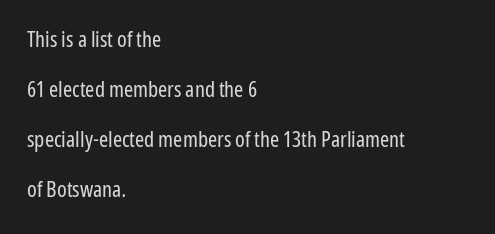
The image shows 22 px text type, upright; set left-aligned, loose line spacing (2.28x), normal letter spacing, not underlined.
